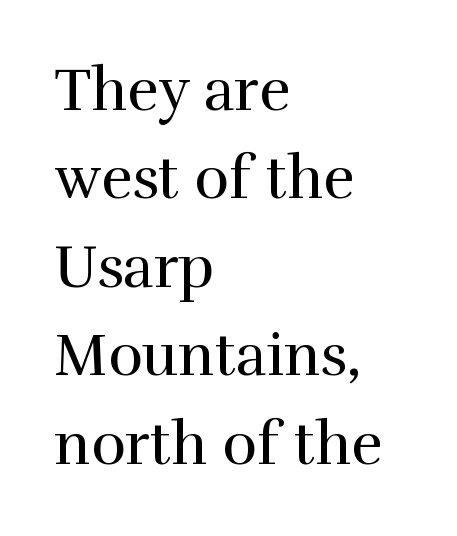
This block has exactly the height ordinary leading produces. Weight class: somewhere from thin through regular. Is this a fixed-width face? No — the glyphs have proportional, varying widths. The letters sit at their default tracking, neither squeezed nor spread.
